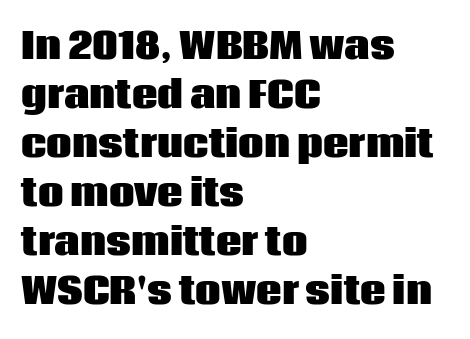
The face used here is proportionally spaced, like ordinary book or web type. Line starts are locked; line ends wander. Pretty heavy lettering here — definitely bold. Do the letters lean? They stand straight.
